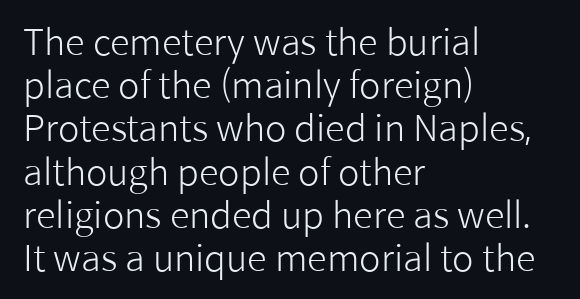
The image shows 36 px light sans-serif type, upright; set left-aligned, line spacing 1.2x, normal letter spacing, not underlined; low stroke contrast and a medium x-height.
